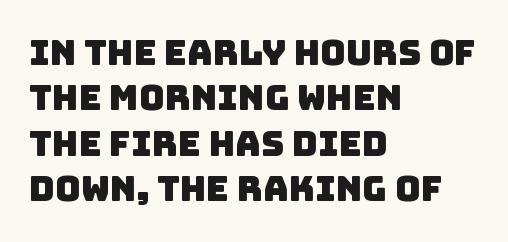
{"serif": "no", "width": "normal", "stroke_contrast": "low", "x_height": "large", "monospaced": "no", "underline": "no", "align": "left", "line_spacing": "normal", "line_spacing_ratio": 1.3, "letter_spacing": "normal", "letter_spacing_em": 0.0, "glyph_px": 35}
